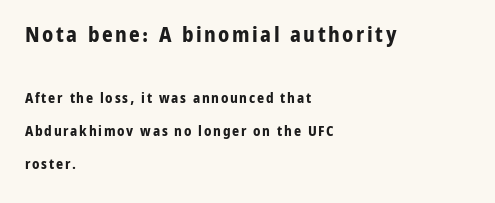
These lines carry a lot of weight — the face is fully bold. All the whitespace from short lines collects on the right. Quick note: underline off. If you measured baseline to baseline, you'd find a long distance. Notice how the stems are strictly vertical — no italics here.
